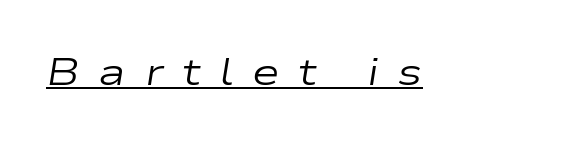
The image shows 38 px regular-weight, wide type, italic (leaning right); set unusually wide letter spacing (+0.49 em), underlined; low stroke contrast and a medium x-height.
